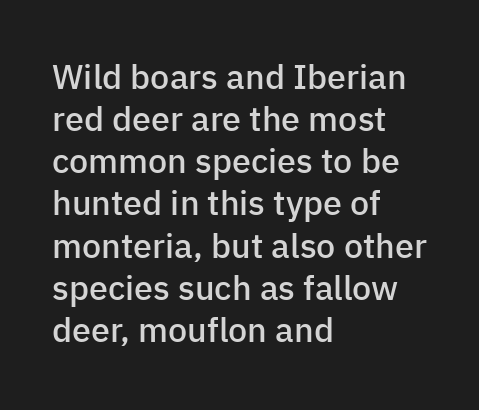
The image shows 34 px semibold sans-serif type, upright; set left-aligned, line spacing 1.24x, normal letter spacing, not underlined; low stroke contrast and a medium x-height.
